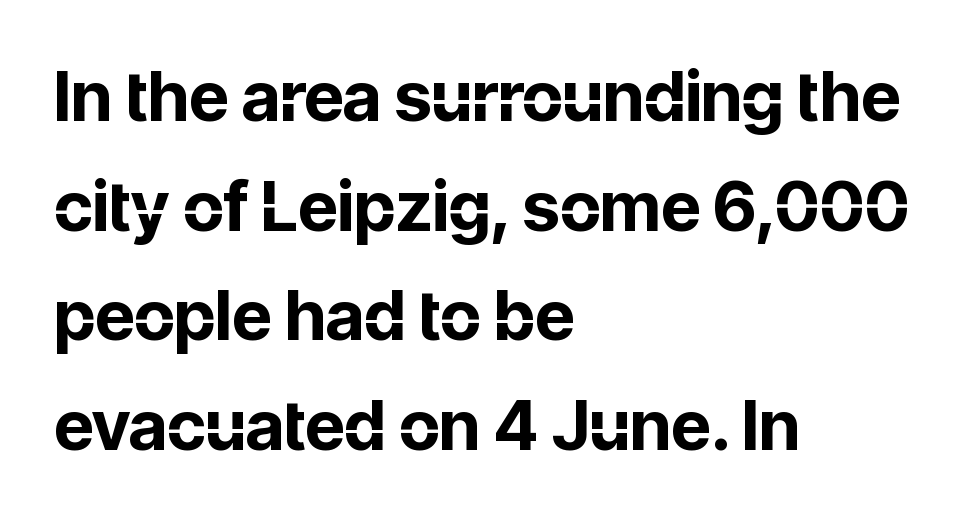
The image shows 69 px bold sans-serif type, upright; set left-aligned, normal line spacing (1.59x), normal letter spacing, not underlined; low stroke contrast and a medium x-height.
